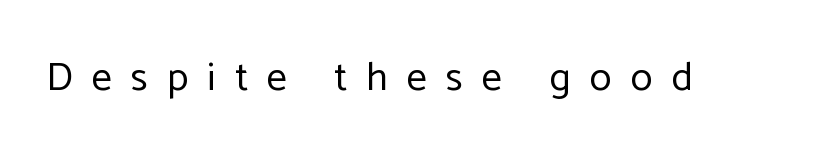
{"serif": "no", "italic": "no", "bold": "no", "weight": "regular", "width": "normal", "stroke_contrast": "low", "x_height": "medium", "monospaced": "no", "underline": "no", "letter_spacing": "wide", "letter_spacing_em": 0.48, "glyph_px": 40}
